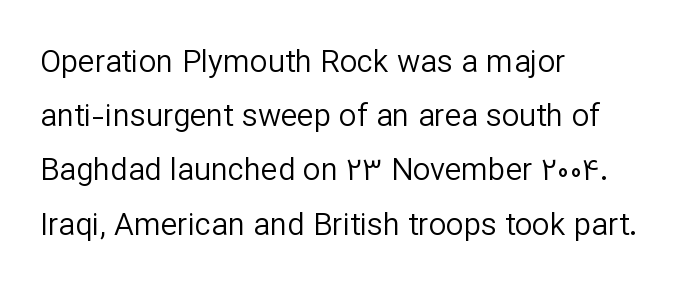
{"serif": "no", "italic": "no", "bold": "no", "weight": "regular", "width": "normal", "stroke_contrast": "low", "x_height": "medium", "monospaced": "no", "underline": "no", "align": "left", "line_spacing_ratio": 1.75, "letter_spacing": "normal", "letter_spacing_em": 0.0, "glyph_px": 31}
